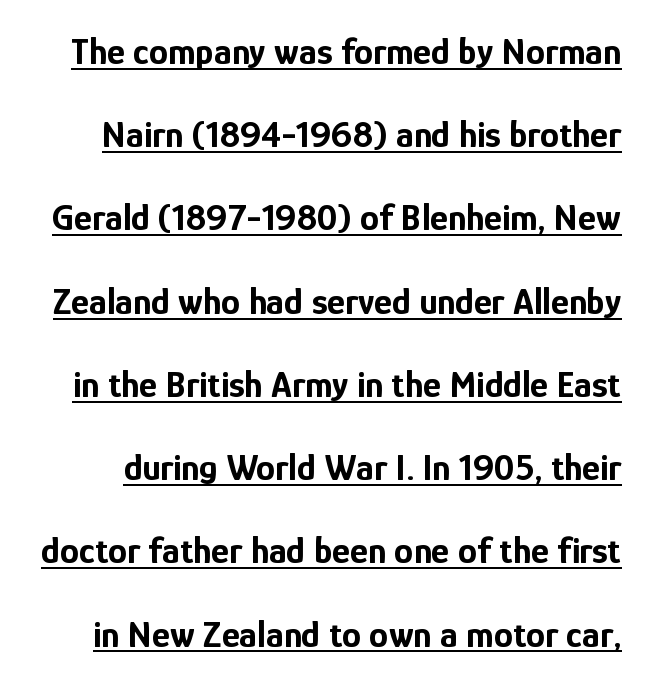
The image shows 38 px bold, condensed sans-serif type, upright; set loose line spacing (2.19x), normal letter spacing, underlined; low stroke contrast and a medium x-height.
